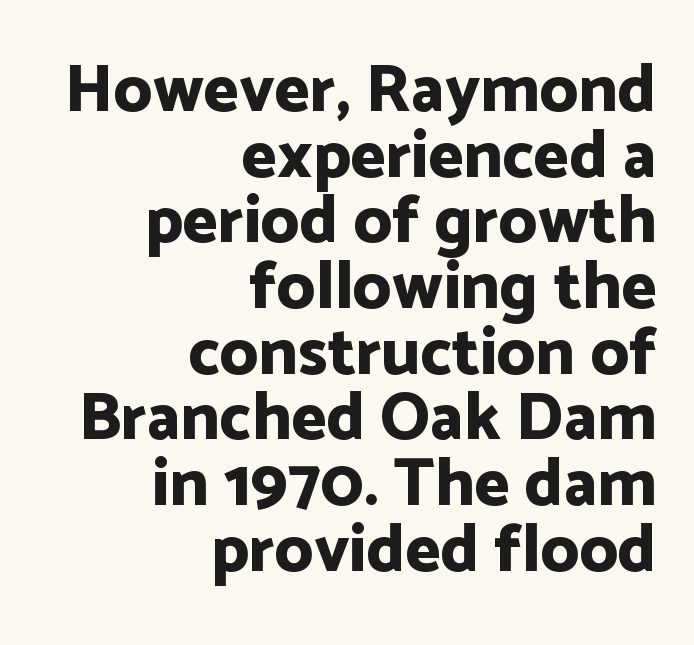
Q: Is the text bold? A: Yes.
Q: Is the text italic (slanted)? A: No, it is upright.
Q: Is the typeface a serif or a sans-serif typeface? A: Sans-serif.
Q: Is the text underlined? A: No.
Q: How is the paragraph aligned? A: Right-aligned.
Q: Is the spacing between letters normal or unusually wide? A: Normal.
Q: Is the spacing between lines tight, normal or loose? A: Tight.
Q: Width (condensed, normal, or wide)? A: Normal.
Q: Stroke contrast? A: Low.
Q: x-height? A: Medium.
Q: Monospaced? A: No.
